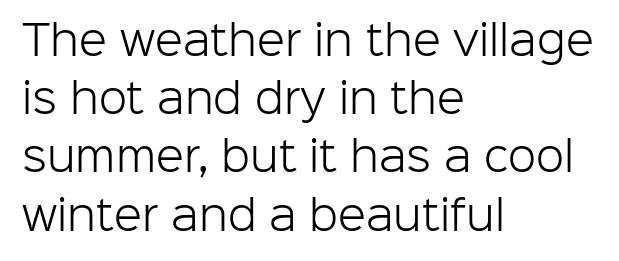
Q: Is the text bold? A: No.
Q: Is the text italic (slanted)? A: No, it is upright.
Q: Is the typeface a serif or a sans-serif typeface? A: Sans-serif.
Q: Is the text underlined? A: No.
Q: How is the paragraph aligned? A: Left-aligned.
Q: Is the spacing between letters normal or unusually wide? A: Normal.
Q: Is the spacing between lines tight, normal or loose? A: Normal.
Q: Width (condensed, normal, or wide)? A: Normal.
Q: Stroke contrast? A: Low.
Q: x-height? A: Medium.
Q: Monospaced? A: No.
